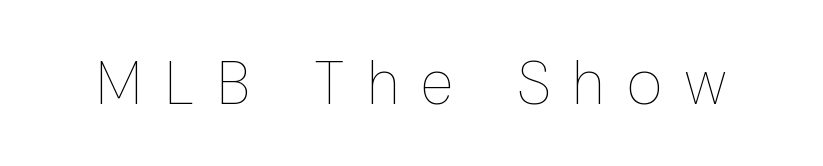
The image shows 61 px thin, condensed type, upright; set unusually wide letter spacing (+0.37 em), not underlined; low stroke contrast and a medium x-height.
